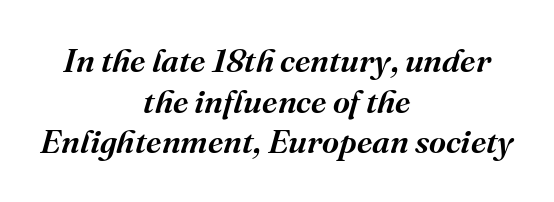
{"serif": "yes", "italic": "yes", "lean": "right", "slant_degrees": 16, "bold": "semi", "weight": "semibold", "width": "normal", "stroke_contrast": "medium", "x_height": "medium", "monospaced": "no", "underline": "no", "align": "center", "line_spacing_ratio": 1.23, "letter_spacing": "normal", "letter_spacing_em": 0.0, "glyph_px": 33}
